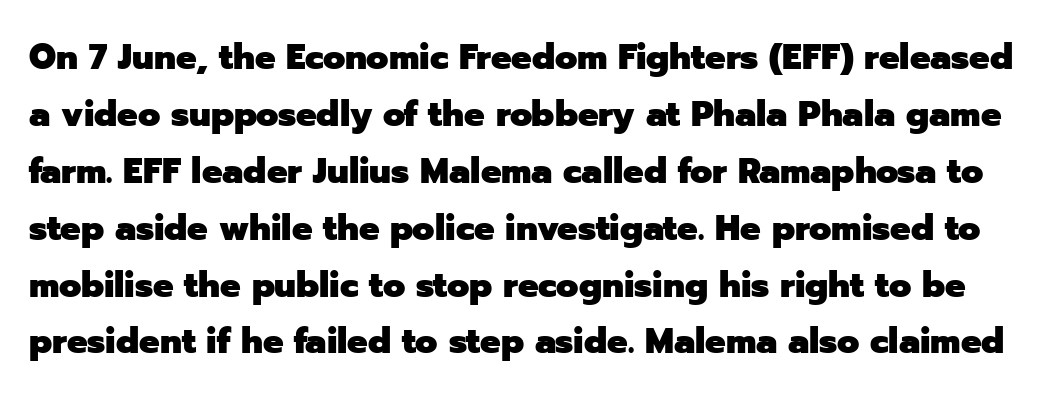
Q: Is the text bold? A: Yes.
Q: Is the text italic (slanted)? A: No, it is upright.
Q: Is the typeface a serif or a sans-serif typeface? A: Sans-serif.
Q: Is the text underlined? A: No.
Q: Is the spacing between letters normal or unusually wide? A: Normal.
Q: Is the spacing between lines tight, normal or loose? A: Normal.
Q: Width (condensed, normal, or wide)? A: Normal.
Q: Stroke contrast? A: Low.
Q: x-height? A: Medium.
Q: Monospaced? A: No.
